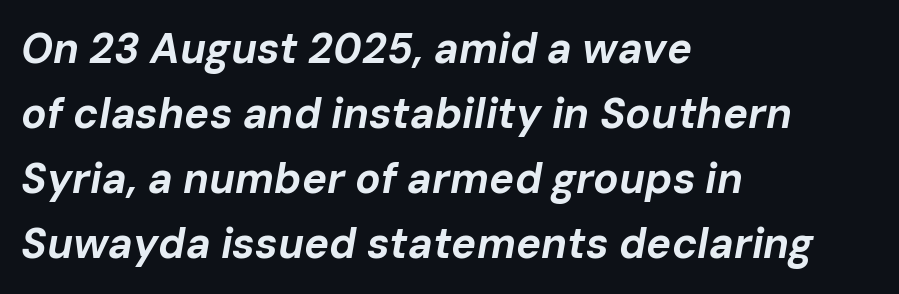
{"italic": "yes", "lean": "right", "slant_degrees": 10, "bold": "yes", "weight": "bold", "width": "normal", "stroke_contrast": "low", "x_height": "medium", "monospaced": "no", "underline": "no", "align": "left", "line_spacing": "normal", "line_spacing_ratio": 1.55, "letter_spacing": "normal", "letter_spacing_em": 0.0, "glyph_px": 42}
